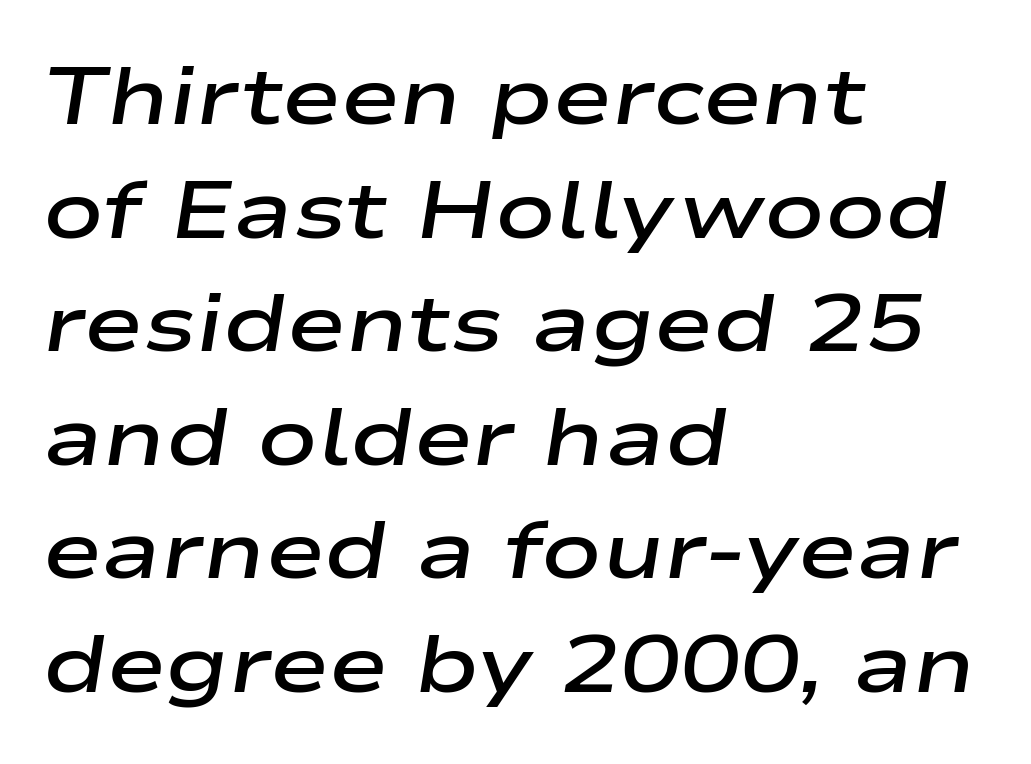
Set as a demibold, roughly 600 on the weight scale. Horizontal alignment here is leftward, the default for most running prose. A typesetter would call this proportional, since set widths differ per character. Style check: oblique. Spacing between characters is what you'd get straight out of the box.
